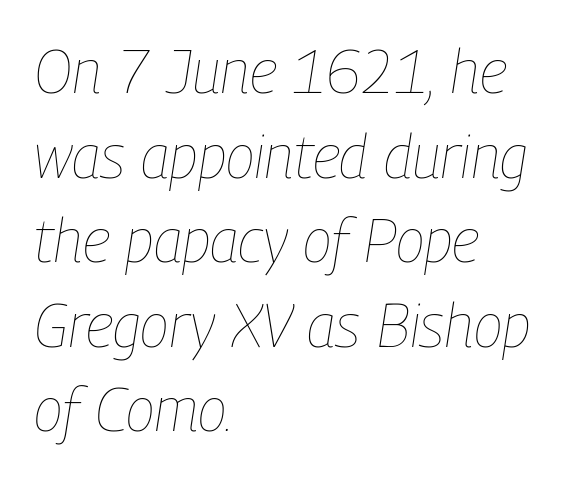
The image shows 60 px thin, condensed type, italic (leaning right); set left-aligned, normal line spacing (1.41x), normal letter spacing, not underlined; low stroke contrast and a medium x-height.
